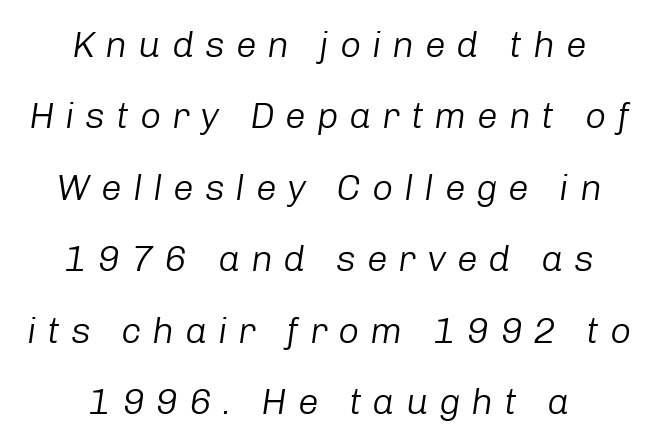
The image shows 37 px light type, italic (leaning right); set centered, loose line spacing (1.93x), unusually wide letter spacing (+0.29 em), not underlined; low stroke contrast and a medium x-height.
